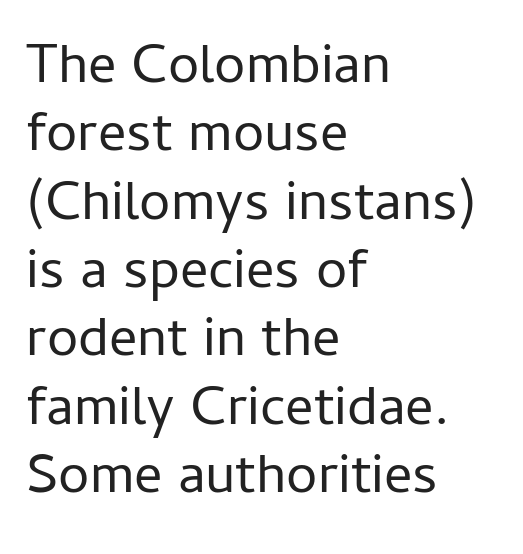
{"serif": "no", "italic": "no", "bold": "no", "weight": "regular", "width": "normal", "stroke_contrast": "low", "x_height": "medium", "monospaced": "no", "underline": "no", "align": "left", "line_spacing_ratio": 1.22, "letter_spacing": "normal", "letter_spacing_em": 0.0, "glyph_px": 56}
